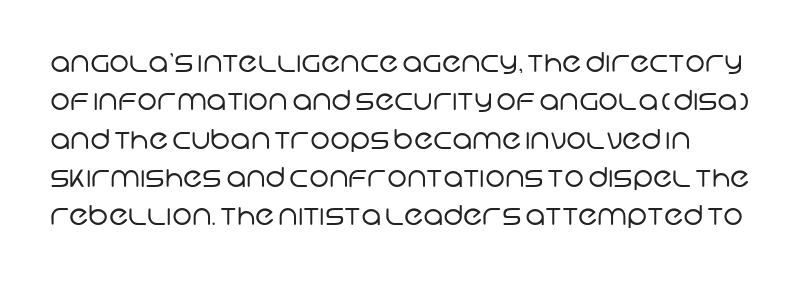
Q: Is the text bold? A: No.
Q: Is the text underlined? A: No.
Q: Is the spacing between letters normal or unusually wide? A: Normal.
Q: Is the spacing between lines tight, normal or loose? A: Normal.
